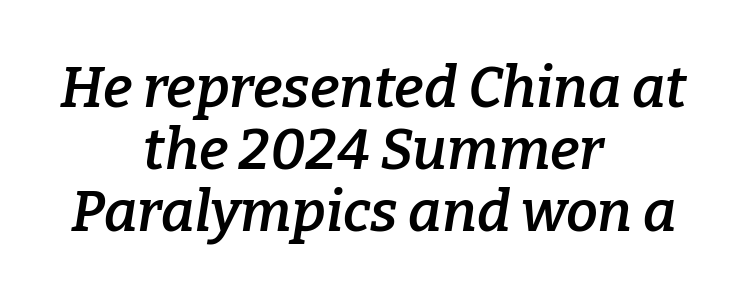
{"serif": "yes", "italic": "yes", "lean": "right", "slant_degrees": 9, "bold": "semi", "weight": "semibold", "width": "normal", "stroke_contrast": "low", "x_height": "medium", "monospaced": "no", "underline": "no", "align": "center", "line_spacing": "tight", "line_spacing_ratio": 1.09, "letter_spacing": "normal", "letter_spacing_em": 0.0, "glyph_px": 57}
